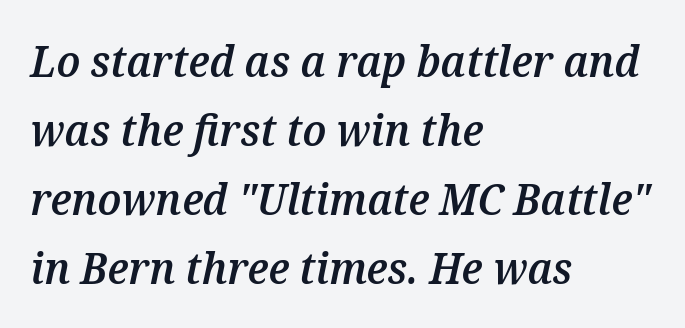
Q: Is the text bold? A: Semi-bold.
Q: Is the text italic (slanted)? A: Yes, it leans right by about 12 degrees.
Q: Is the text underlined? A: No.
Q: How is the paragraph aligned? A: Left-aligned.
Q: Is the spacing between letters normal or unusually wide? A: Normal.
Q: Is the spacing between lines tight, normal or loose? A: Normal.
Q: Width (condensed, normal, or wide)? A: Normal.
Q: Stroke contrast? A: Medium.
Q: x-height? A: Medium.
Q: Monospaced? A: No.
